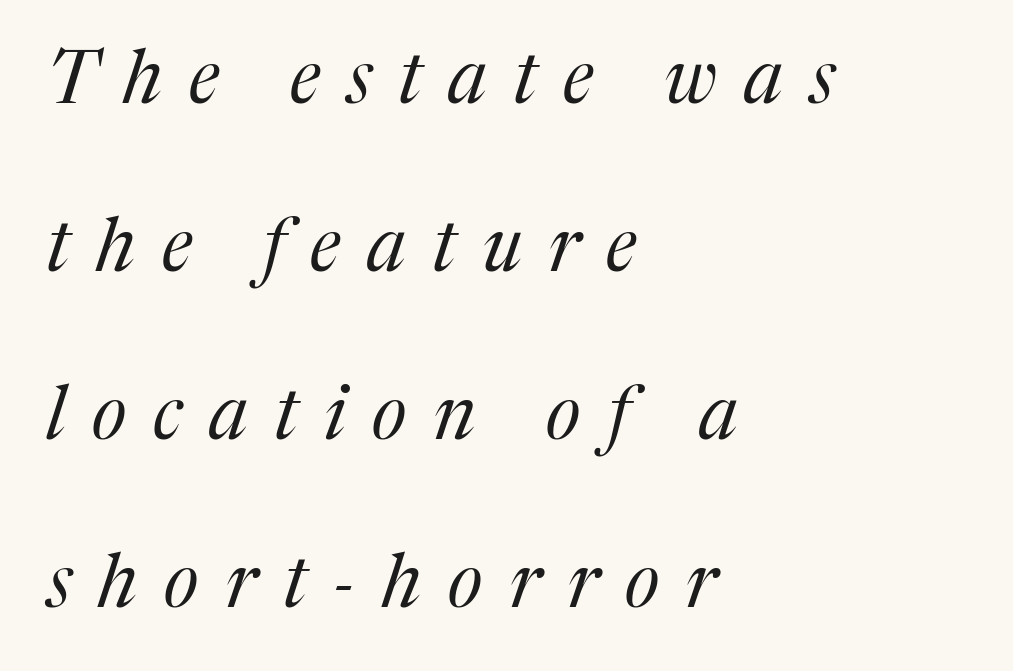
The strip under each line holds only bare page. Is the type heavy? It reads as light-to-regular instead. Serif or sans? Serif — the stroke terminals have little feet. Inter-character spacing is expanded well beyond the font's built-in metrics.
